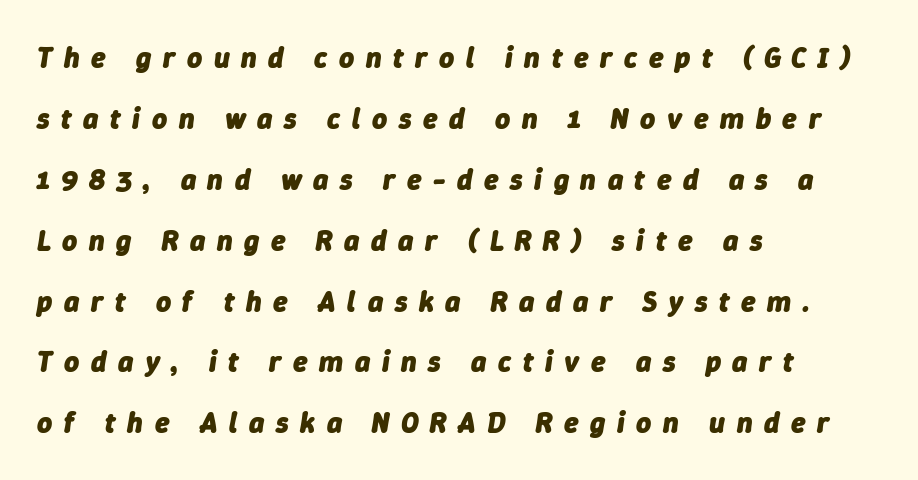
Heavy, bold letterforms. Character widths vary here, with narrow letters taking less room than wide ones. These lines were composed using italics. Has an underline been added? It has not.
